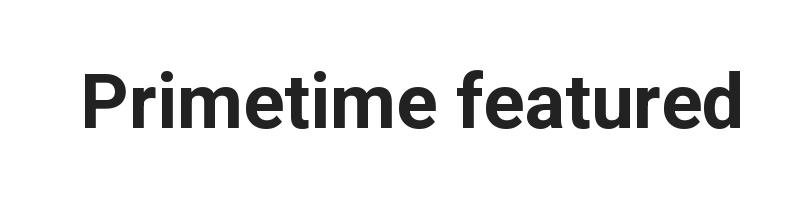
Honestly, there is no underline to notice here at all. You could not count columns in this text — the font is proportionally spaced. The typography opts for an upright posture over an oblique one. A full-strength bold gives these letters their thick strokes.
